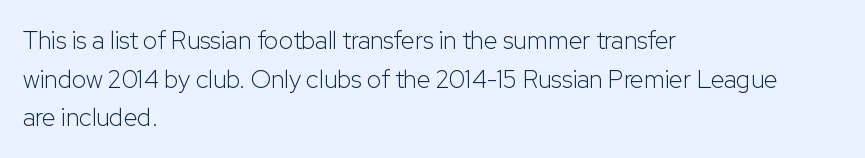
Notice how descenders clear the ascenders below comfortably — that's standard leading. Posture: vertical. Letter spacing: default. This rendering uses left alignment, leaving the right contour irregular.
